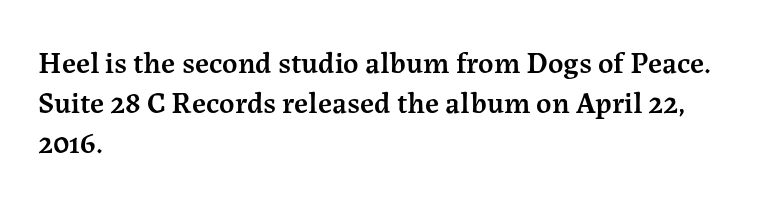
{"serif": "yes", "italic": "no", "bold": "semi", "weight": "semibold", "width": "normal", "stroke_contrast": "medium", "x_height": "medium", "monospaced": "no", "underline": "no", "align": "left", "line_spacing": "normal", "line_spacing_ratio": 1.34, "letter_spacing": "normal", "letter_spacing_em": 0.0, "glyph_px": 30}
